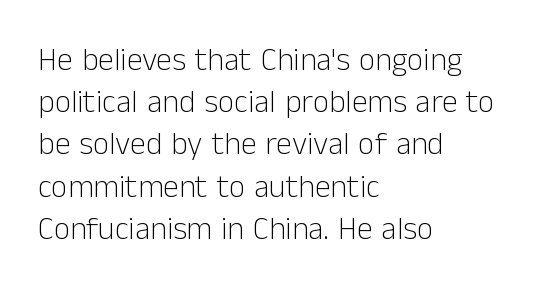
The image shows 32 px light sans-serif type, upright; set left-aligned, normal line spacing (1.32x), normal letter spacing, not underlined; low stroke contrast and a medium x-height.
